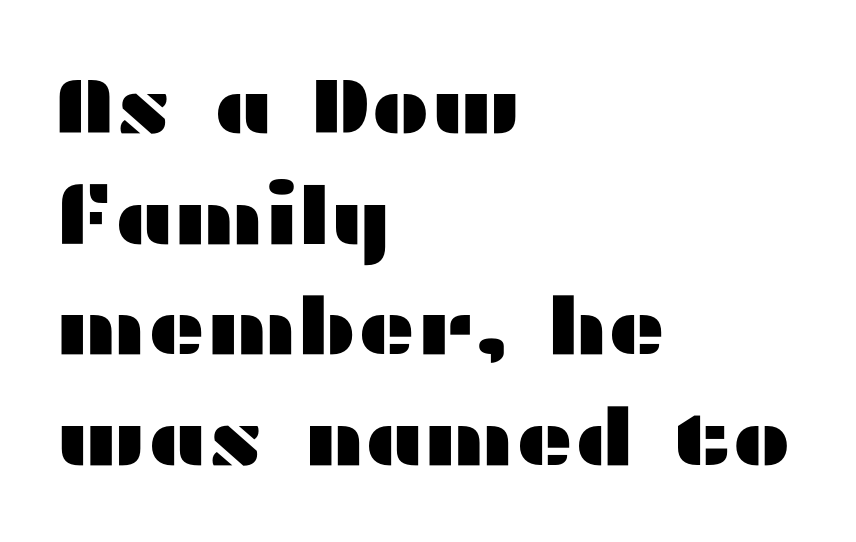
Q: Is the text italic (slanted)? A: No, it is upright.
Q: Is the typeface a serif or a sans-serif typeface? A: Sans-serif.
Q: Is the text underlined? A: No.
Q: How is the paragraph aligned? A: Left-aligned.
Q: Is the spacing between letters normal or unusually wide? A: Normal.
Q: Is the spacing between lines tight, normal or loose? A: Normal.
Q: Width (condensed, normal, or wide)? A: Wide.
Q: Stroke contrast? A: Medium.
Q: x-height? A: Medium.
Q: Monospaced? A: No.
